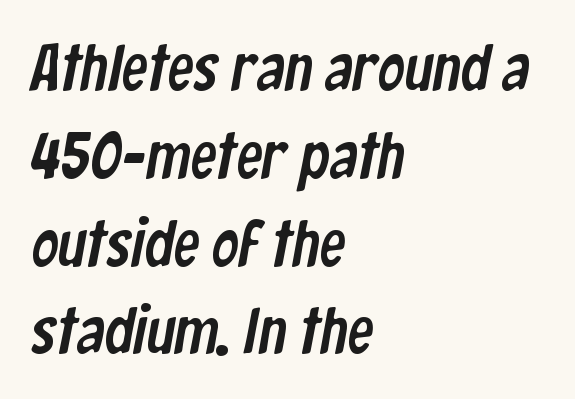
{"serif": "no", "width": "condensed", "stroke_contrast": "low", "x_height": "medium", "monospaced": "no", "underline": "no", "align": "left", "line_spacing": "normal", "line_spacing_ratio": 1.33, "letter_spacing": "normal", "letter_spacing_em": 0.0, "glyph_px": 66}
